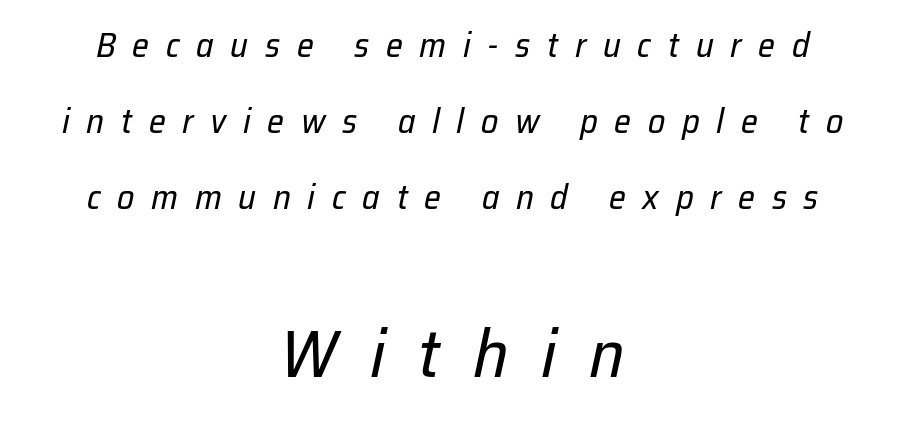
Q: Is the text bold? A: No.
Q: Is the text italic (slanted)? A: Yes, it leans right by about 12 degrees.
Q: Is the text underlined? A: No.
Q: How is the paragraph aligned? A: Centered.
Q: Is the spacing between letters normal or unusually wide? A: Unusually wide.
Q: Is the spacing between lines tight, normal or loose? A: Loose.
Q: Which block of text is set in a larger size, the first (top) or the second (bottom)? A: The second (bottom) one.
Q: Width (condensed, normal, or wide)? A: Normal.
Q: Stroke contrast? A: Low.
Q: x-height? A: Medium.
Q: Monospaced? A: No.
